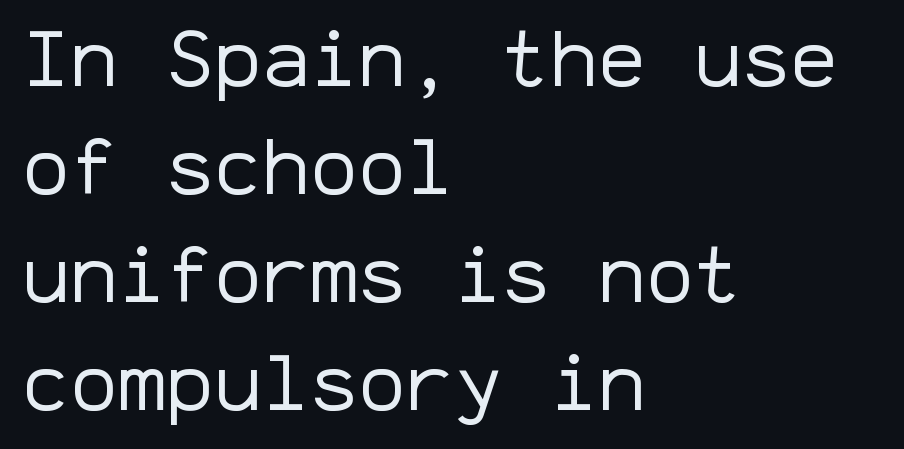
The setting favours the left margin, as ordinary paragraphs usually do. Decoration check: the copy has no underline. Stems and bowls with no extra thickness — not bold. The specimen reads as upright at a glance. Looks like terminal output: every glyph gets an equal slot.
